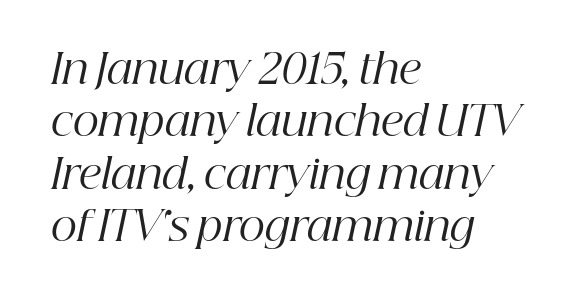
Q: Is the text bold? A: No.
Q: Is the text italic (slanted)? A: Yes, it leans right by about 12 degrees.
Q: Is the typeface a serif or a sans-serif typeface? A: Serif.
Q: Is the text underlined? A: No.
Q: How is the paragraph aligned? A: Left-aligned.
Q: Is the spacing between letters normal or unusually wide? A: Normal.
Q: Is the spacing between lines tight, normal or loose? A: Normal.
Q: Width (condensed, normal, or wide)? A: Normal.
Q: Stroke contrast? A: High.
Q: x-height? A: Medium.
Q: Monospaced? A: No.
